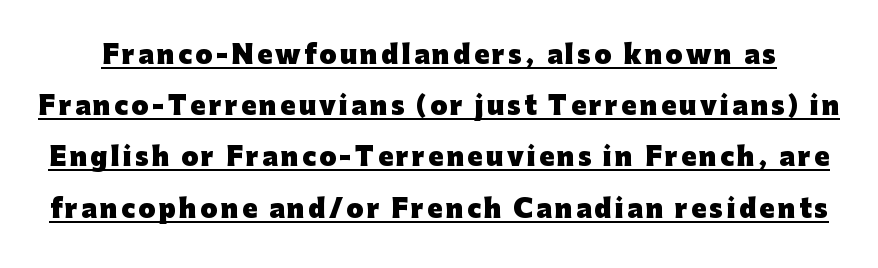
The image shows 25 px bold type, upright; set loose line spacing (2.05x), underlined.
